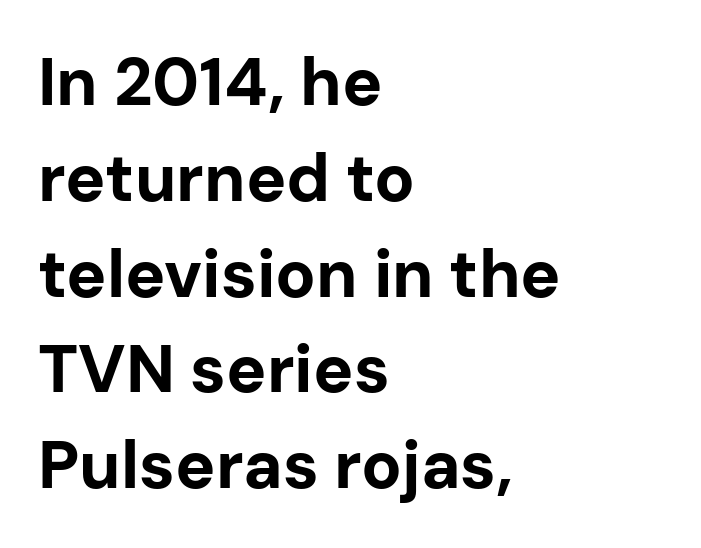
Alignment: flush left. Nobody drew a line under any word here. This is the regular roman posture of the typeface. Each glyph is drawn with heavy, bold strokes.
